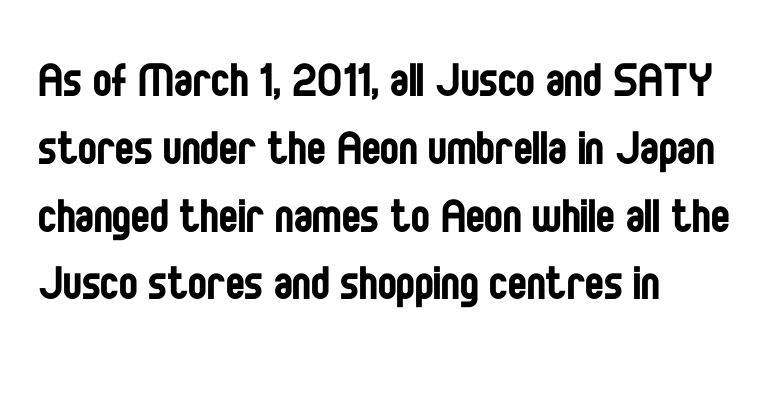
No italicization has been applied; the sample stays upright. Descender tails drop into unmarked territory. Horizontally, the lines are justified to the leading edge only. The rendering shows plain stroke endings on the letterforms — a sans-serif design.
